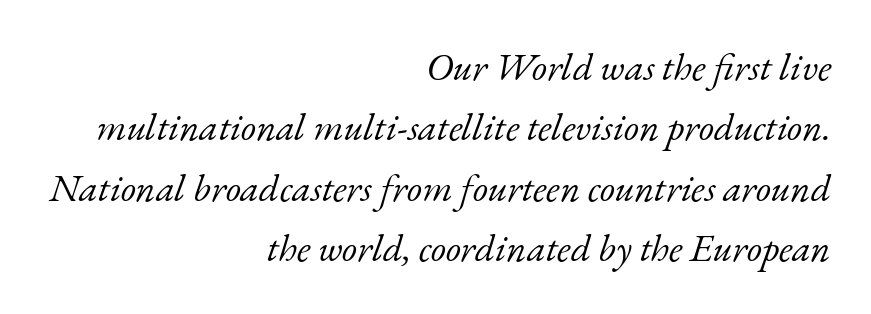
Q: Is the text bold? A: No.
Q: Is the text italic (slanted)? A: Yes, it leans right by about 17 degrees.
Q: Is the typeface a serif or a sans-serif typeface? A: Serif.
Q: Is the text underlined? A: No.
Q: How is the paragraph aligned? A: Right-aligned.
Q: Is the spacing between letters normal or unusually wide? A: Normal.
Q: Is the spacing between lines tight, normal or loose? A: Normal.
Q: Width (condensed, normal, or wide)? A: Normal.
Q: Stroke contrast? A: Low.
Q: x-height? A: Small.
Q: Monospaced? A: No.
